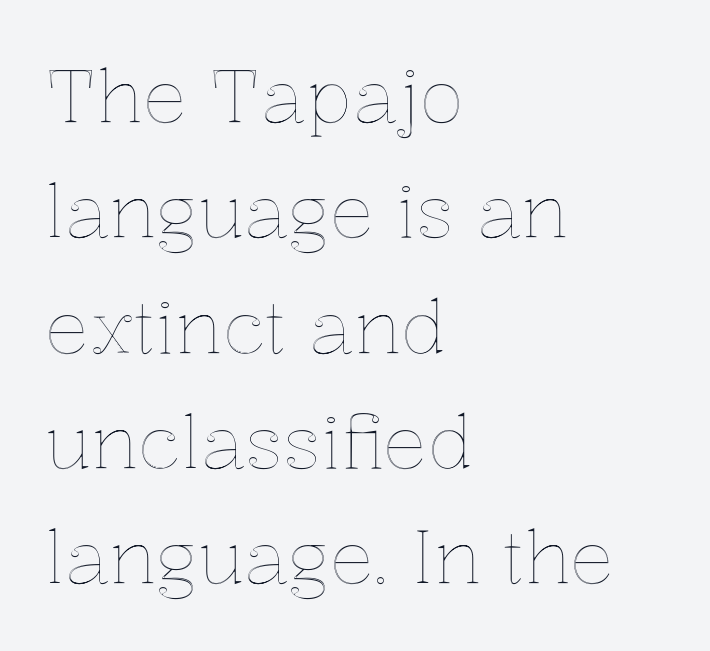
Anything drawn beneath the words? Only blank space. If you drew a ruler down the left edge, every line would touch it. This is roman type, the default non-slanted kind. This sample has the flowing, uneven cadence of proportional lettering. Quick note: interline space is typical.
